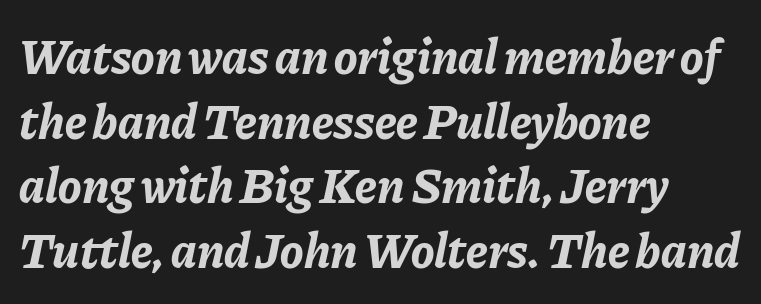
{"italic": "yes", "lean": "right", "slant_degrees": 11, "bold": "yes", "weight": "bold", "width": "normal", "stroke_contrast": "low", "x_height": "medium", "monospaced": "no", "underline": "no", "align": "left", "line_spacing": "normal", "line_spacing_ratio": 1.32, "letter_spacing": "normal", "letter_spacing_em": 0.0, "glyph_px": 49}
